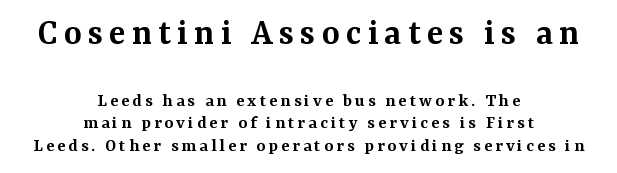
The image shows 38 px semibold serif type, upright; set centered, line spacing 1.19x, not underlined; the first (top) block is 2.0x larger; medium stroke contrast and a medium x-height.
